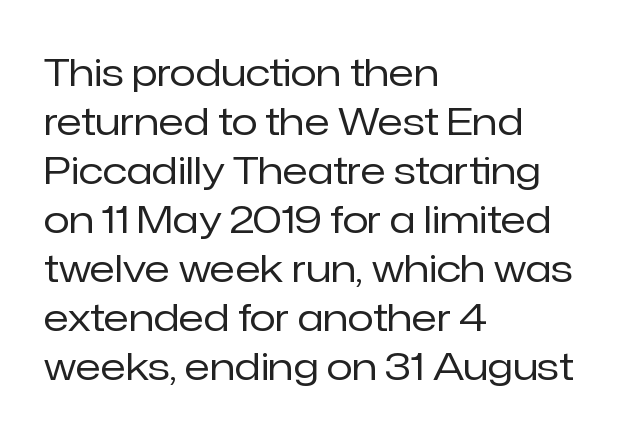
Q: Is the text bold? A: No.
Q: Is the text italic (slanted)? A: No, it is upright.
Q: Is the typeface a serif or a sans-serif typeface? A: Sans-serif.
Q: Is the text underlined? A: No.
Q: How is the paragraph aligned? A: Left-aligned.
Q: Is the spacing between letters normal or unusually wide? A: Normal.
Q: Is the spacing between lines tight, normal or loose? A: Normal.
Q: Width (condensed, normal, or wide)? A: Normal.
Q: Stroke contrast? A: Low.
Q: x-height? A: Medium.
Q: Monospaced? A: No.
